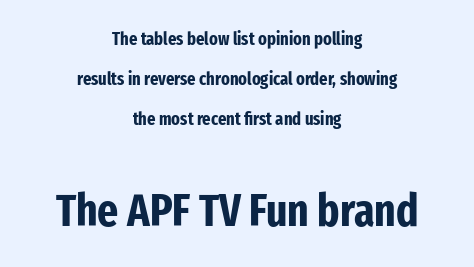
{"serif": "no", "italic": "no", "bold": "yes", "weight": "bold", "width": "condensed", "stroke_contrast": "low", "x_height": "medium", "monospaced": "no", "underline": "no", "align": "center", "line_spacing": "loose", "line_spacing_ratio": 2.21, "letter_spacing": "normal", "letter_spacing_em": 0.0, "larger_block": "second", "size_ratio": 2.5, "glyph_px": 45}
